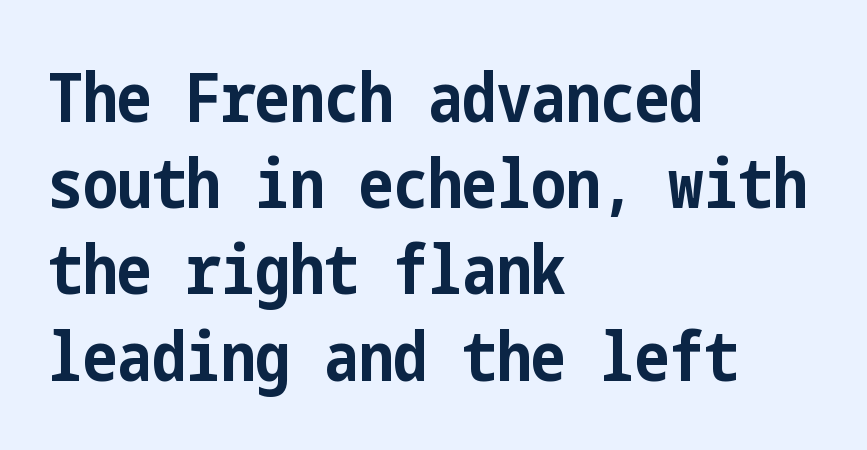
A roman cut, with each character standing at attention. Pretty heavy lettering here — definitely bold. Check under the words: just untouched page. Caption: multi-line text, flush left, ragged right. Unlike a traditional serif, this face leaves its strokes unadorned. Compared with typical paragraphs, the rows here are spaced about the same.
